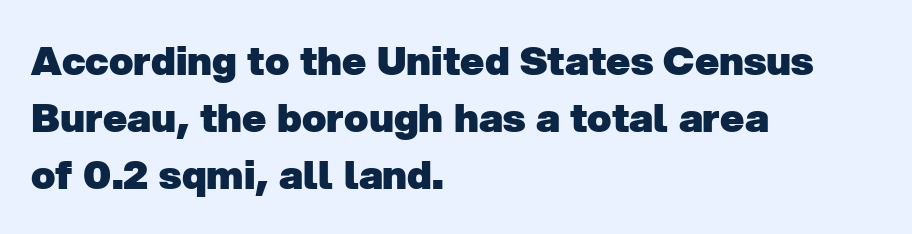
{"serif": "no", "bold": "yes", "weight": "heavy", "width": "normal", "stroke_contrast": "low", "x_height": "medium", "monospaced": "no", "underline": "no", "align": "left", "line_spacing": "normal", "line_spacing_ratio": 1.42, "letter_spacing": "normal", "letter_spacing_em": 0.0, "glyph_px": 40}
